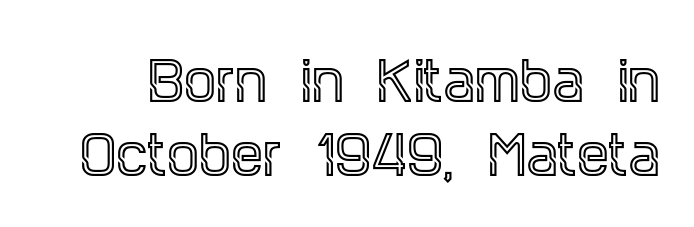
Q: Is the text italic (slanted)? A: No, it is upright.
Q: Is the typeface a serif or a sans-serif typeface? A: Serif.
Q: Is the text underlined? A: No.
Q: Is the spacing between letters normal or unusually wide? A: Normal.
Q: Is the spacing between lines tight, normal or loose? A: Normal.
Q: Width (condensed, normal, or wide)? A: Condensed.
Q: x-height? A: Large.
Q: Monospaced? A: No.
